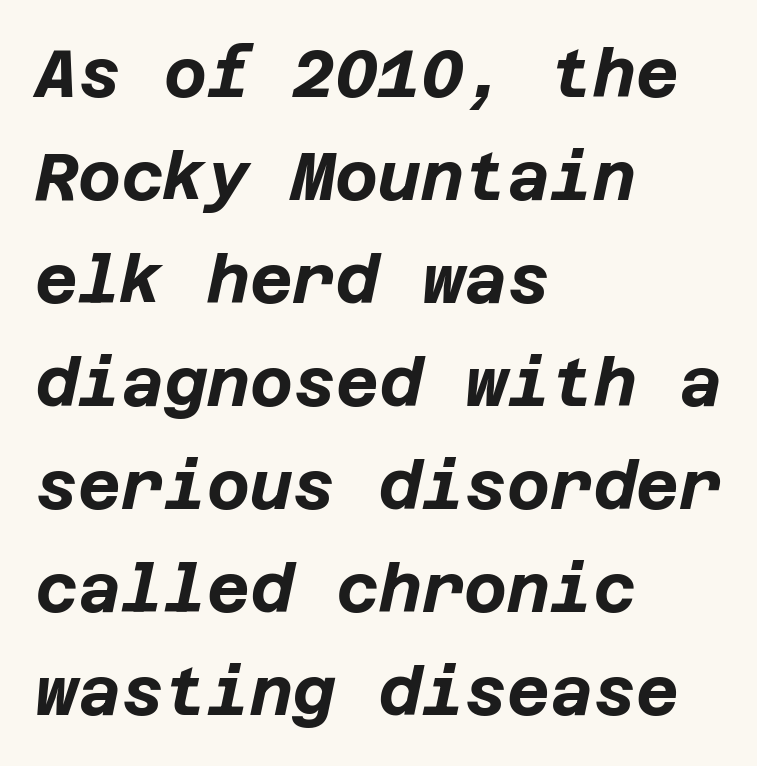
The image shows 66 px bold type, italic (leaning right); set left-aligned, normal line spacing (1.56x), normal letter spacing, not underlined; low stroke contrast and a large x-height.
